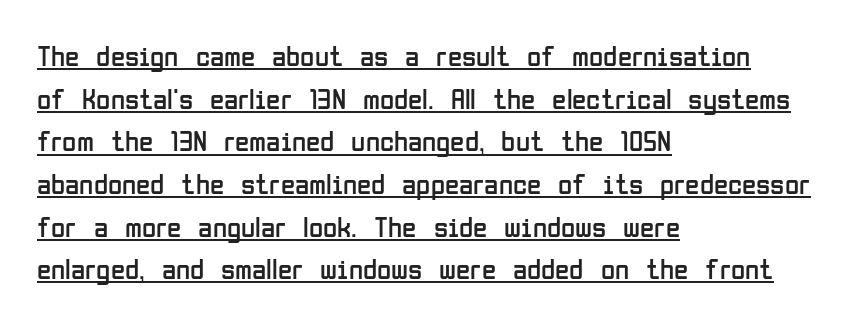
{"serif": "no", "italic": "no", "bold": "no", "weight": "regular", "width": "condensed", "stroke_contrast": "low", "x_height": "medium", "monospaced": "no", "underline": "yes", "align": "left", "line_spacing": "normal", "line_spacing_ratio": 1.47, "letter_spacing": "normal", "letter_spacing_em": 0.0, "glyph_px": 29}
